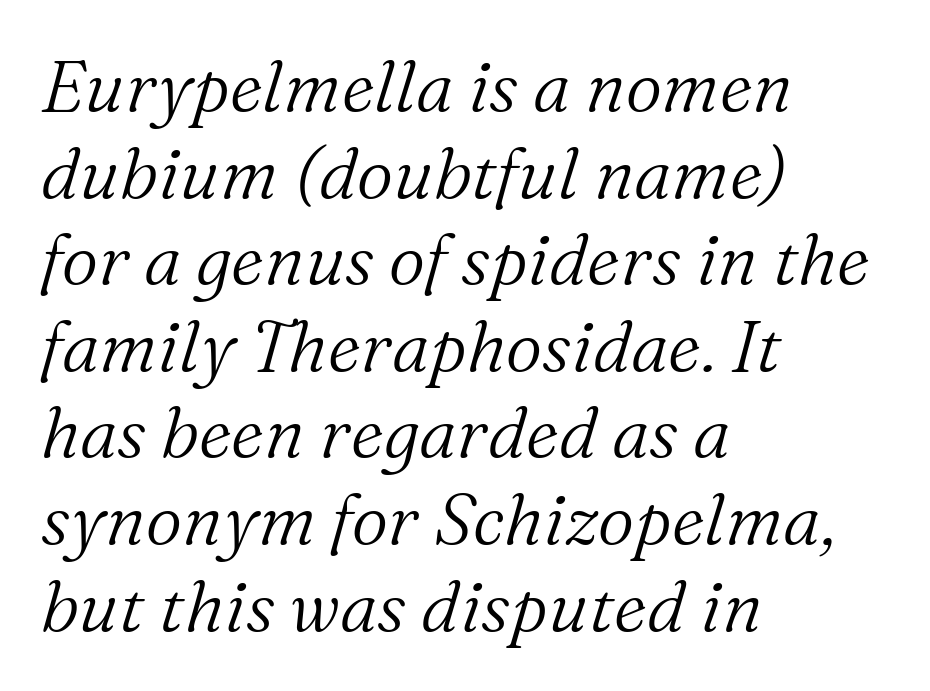
Just letters on the line, the space beneath them empty. The cut favours lightness, reaching ordinary text weight at its darkest. The rag falls on the right side of this text block. Looking at the ascenders, they clearly lean. Proportional: the letters do not fall into vertical columns. The characters display serif detailing at their extremities.
